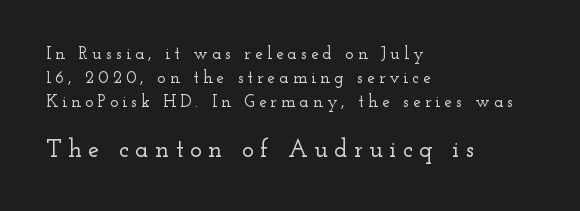
Q: Is the text italic (slanted)? A: No, it is upright.
Q: Is the text underlined? A: No.
Q: How is the paragraph aligned? A: Left-aligned.
Q: Is the spacing between letters normal or unusually wide? A: Unusually wide.
Q: Is the spacing between lines tight, normal or loose? A: Normal.
Q: Which block of text is set in a larger size, the first (top) or the second (bottom)? A: The second (bottom) one.
